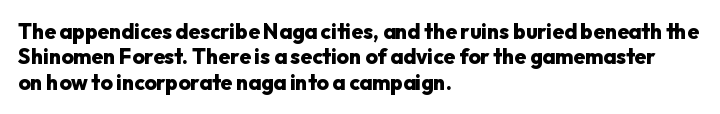
The image shows 21 px bold type, upright; set left-aligned, line spacing 1.21x, normal letter spacing, not underlined.
